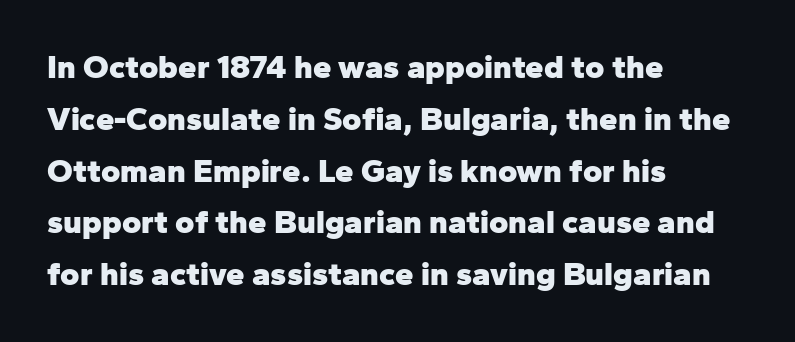
{"serif": "no", "italic": "no", "bold": "yes", "weight": "heavy", "width": "normal", "stroke_contrast": "low", "x_height": "medium", "monospaced": "no", "underline": "no", "align": "left", "line_spacing": "normal", "line_spacing_ratio": 1.57, "letter_spacing": "normal", "letter_spacing_em": 0.0, "glyph_px": 33}
